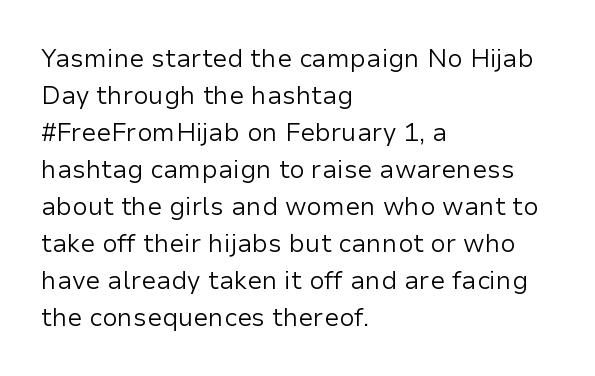
The image shows 25 px text type, upright; set left-aligned, normal line spacing (1.48x), normal letter spacing, not underlined.
